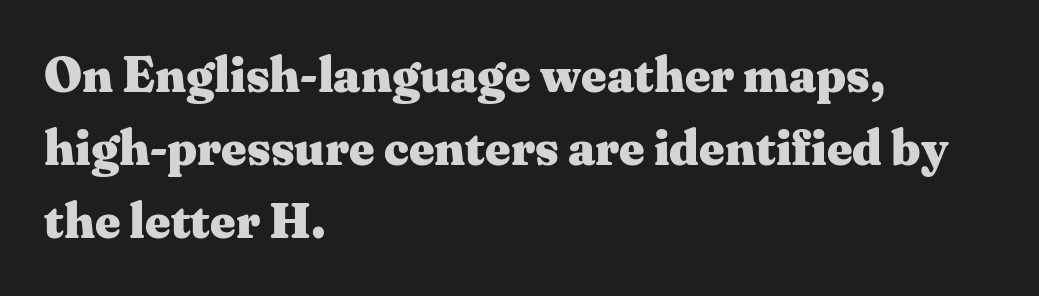
The characters display serif detailing at their extremities. These lines are rendered in a variable-pitch font. The rows are spaced the way most documents space them. The passage shown has conventional tracking throughout. How heavy is the stroke? Heavy — this is a bold.
